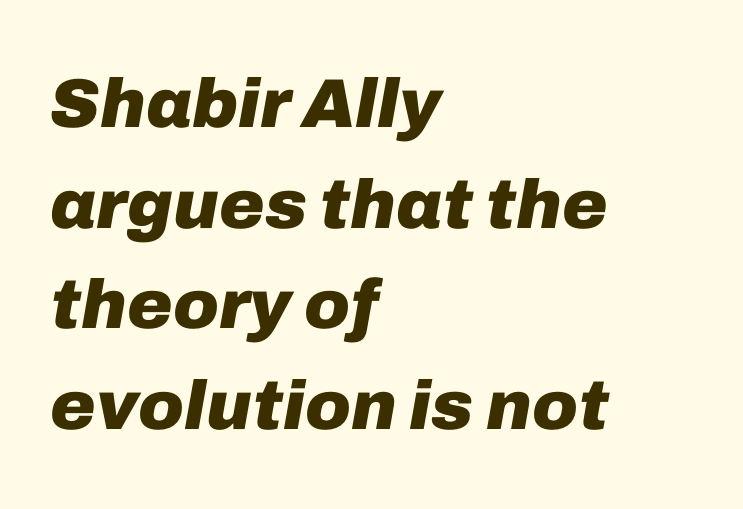
The image shows 69 px heavy type, italic (leaning right); set left-aligned, normal line spacing (1.46x), normal letter spacing, not underlined; low stroke contrast and a medium x-height.
